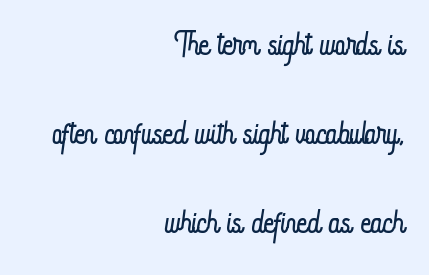
Proportional: the letters do not fall into vertical columns. One-word summary of the alignment: right. Tracking value appears to be zero — textbook default spacing. Is the stroke heavy? The answer is a plain regular-or-lighter.
